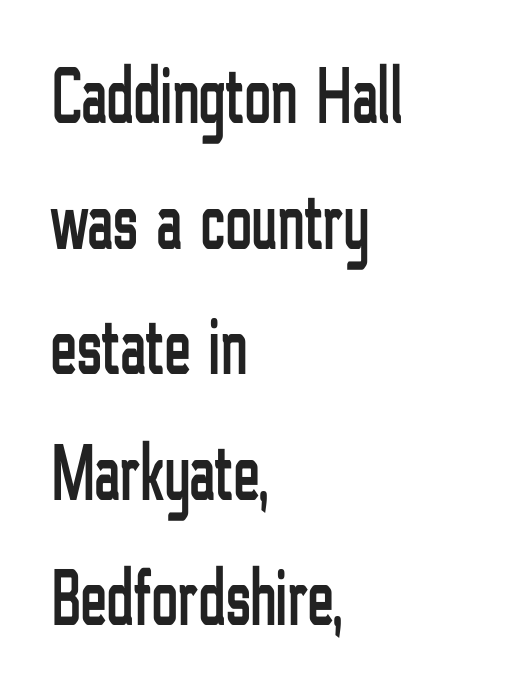
{"serif": "no", "italic": "no", "width": "condensed", "stroke_contrast": "low", "x_height": "medium", "monospaced": "no", "underline": "no", "align": "left", "line_spacing": "normal", "line_spacing_ratio": 1.57, "letter_spacing": "normal", "letter_spacing_em": 0.0, "glyph_px": 80}
